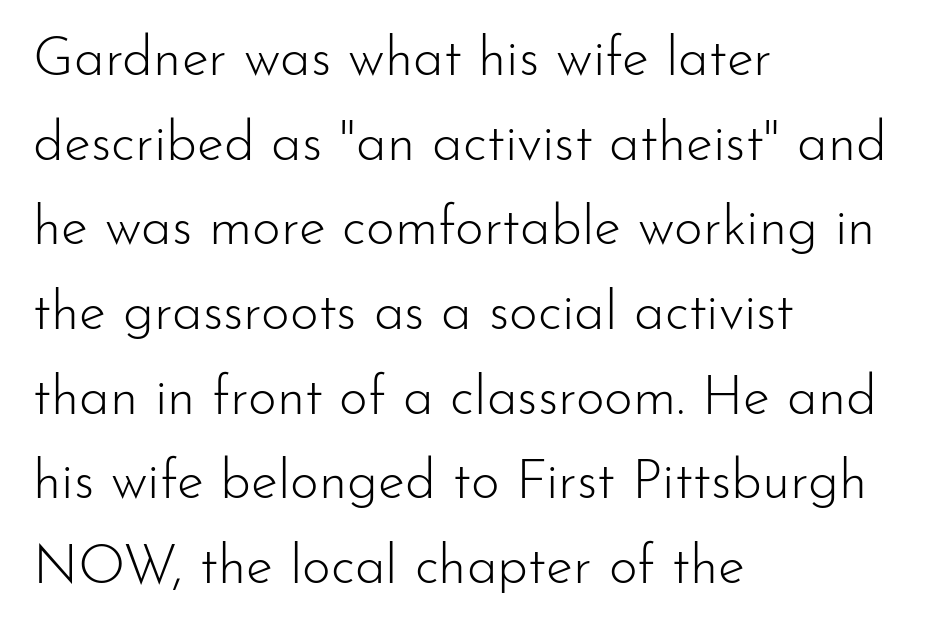
{"serif": "no", "italic": "no", "bold": "no", "weight": "light", "width": "normal", "stroke_contrast": "low", "x_height": "small", "monospaced": "no", "underline": "no", "align": "left", "line_spacing": "normal", "line_spacing_ratio": 1.54, "letter_spacing": "normal", "letter_spacing_em": 0.0, "glyph_px": 55}
